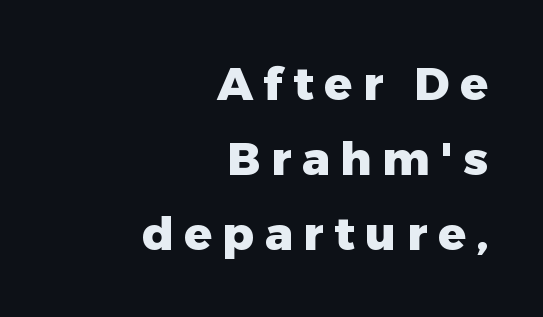
Ordinary non-slanted type is in use. Tracking value appears strongly positive — letters spread wide. A typesetter would call this proportional, since set widths differ per character. A normal amount of white space separates one row of letters from the next. Visually the block forms a straight wall on the right and a jagged coastline on the left. The space beneath each line is pristine and unruled.
